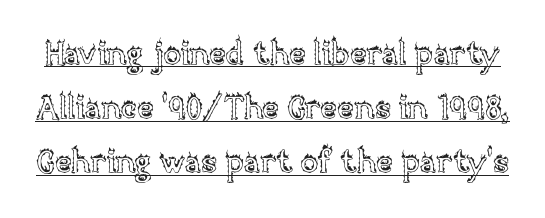
Q: Is the text italic (slanted)? A: No, it is upright.
Q: Is the text underlined? A: Yes.
Q: Is the spacing between letters normal or unusually wide? A: Normal.
Q: Is the spacing between lines tight, normal or loose? A: Normal.
Q: Width (condensed, normal, or wide)? A: Normal.
Q: x-height? A: Large.
Q: Monospaced? A: No.
